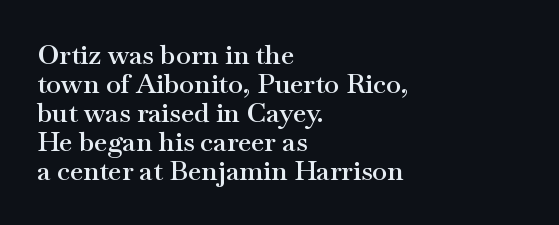
The image shows 27 px text type, upright; set left-aligned, tight line spacing (1.07x), normal letter spacing, not underlined.
